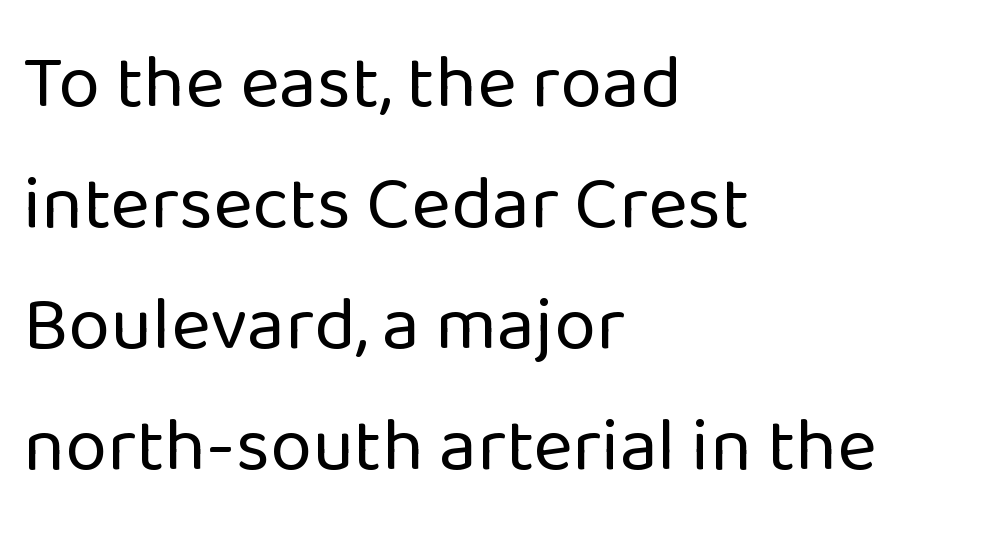
{"serif": "no", "italic": "no", "bold": "no", "weight": "regular", "width": "normal", "stroke_contrast": "low", "x_height": "medium", "monospaced": "no", "underline": "no", "align": "left", "line_spacing": "normal", "line_spacing_ratio": 1.59, "letter_spacing": "normal", "letter_spacing_em": 0.0, "glyph_px": 76}
